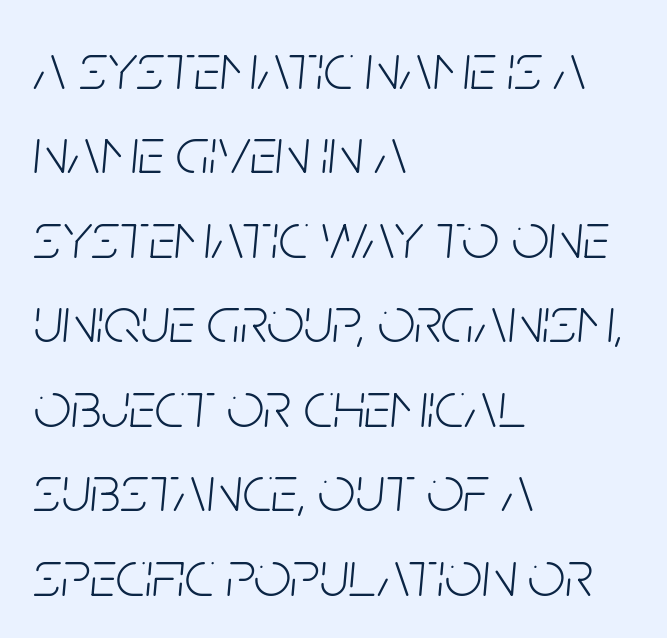
The image shows 66 px light, condensed type, italic (leaning right); set left-aligned, normal line spacing (1.28x), normal letter spacing, not underlined; low stroke contrast and a large x-height.
